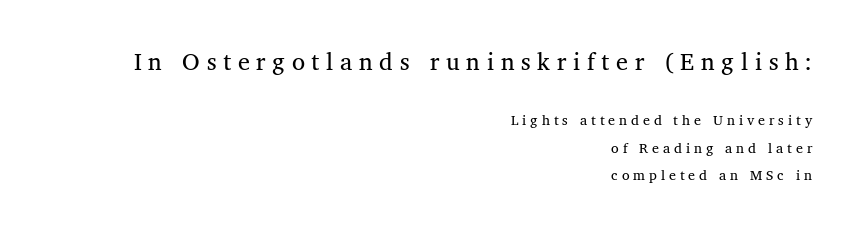
A flush-right, rag-left setting is used for this passage. You get the large type first, then a drop to smaller type. Check under the words: just untouched page. Does the leading feel generous? Absolutely, it's lavish. Loose tracking; the words dissolve into strings of separated letters.
